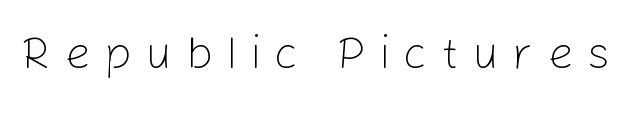
Does the type have serifs? No, each stem ends abruptly. The letters stand upright; this is a roman face. Is the stroke heavy? The answer is a plain regular-or-lighter. The space directly below the letters is spotless. Compared with typical body copy, the letter spacing here is much looser. This sample has the flowing, uneven cadence of proportional lettering.
